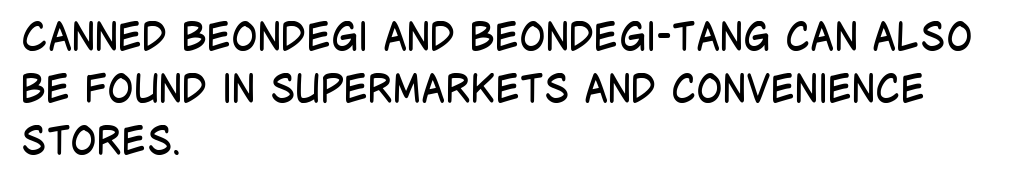
Every character sits straight up, as roman type does. In terms of leading, this rendering sits right in the middle. All the whitespace from short lines collects on the right. Nothing sits at the stroke ends, so this counts as sans-serif. Words float on clear page, feet unadorned.
